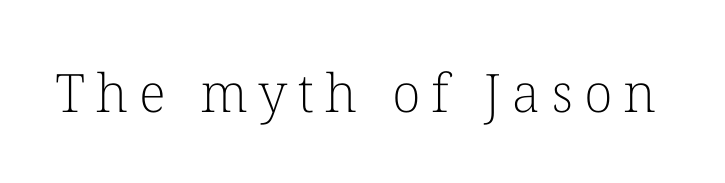
Type without underlining. Varying glyph widths throughout — classic text-font behaviour. Posture: upright roman. Spacing between characters has been opened up far beyond the box default.
